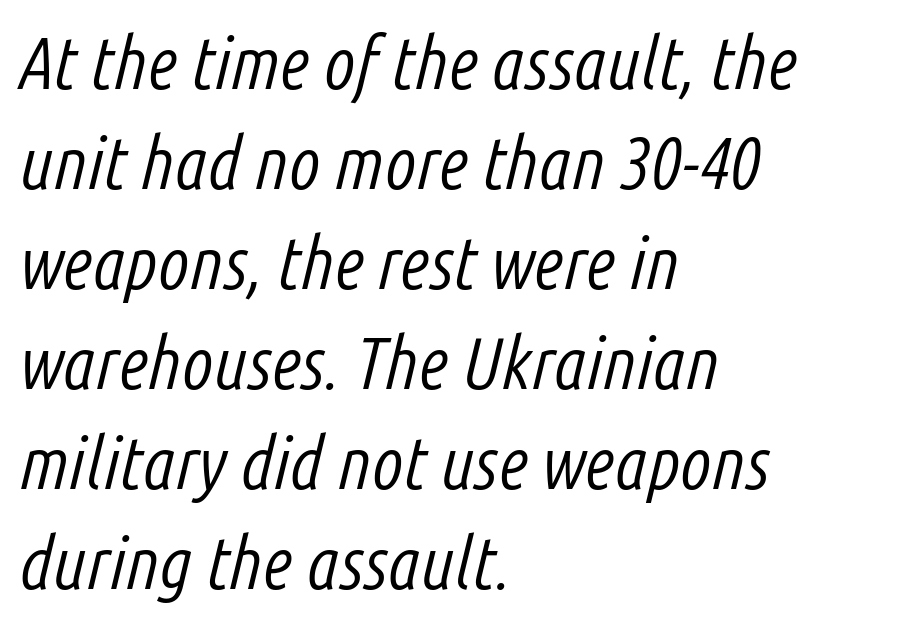
The rag falls on the right side of this text block. The characters are drawn with everyday or finer stroke widths. Each letter keeps its own natural width here, so spacing adapts to shape. Words appear dense and cohesive because spacing is normal. Students, observe: this is what conventionally led text looks like. The font's italic variant was chosen for this text.
